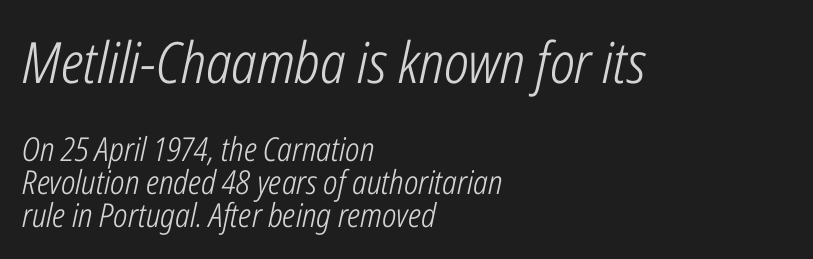
Q: Is the text bold? A: No.
Q: Is the text italic (slanted)? A: Yes, it leans right by about 12 degrees.
Q: Is the text underlined? A: No.
Q: How is the paragraph aligned? A: Left-aligned.
Q: Is the spacing between letters normal or unusually wide? A: Normal.
Q: Is the spacing between lines tight, normal or loose? A: Tight.
Q: Which block of text is set in a larger size, the first (top) or the second (bottom)? A: The first (top) one.
Q: Width (condensed, normal, or wide)? A: Condensed.
Q: Stroke contrast? A: Low.
Q: x-height? A: Medium.
Q: Monospaced? A: No.
